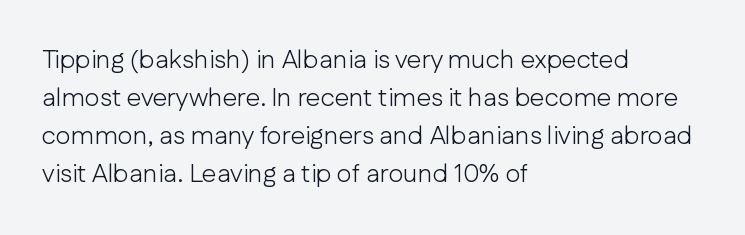
Visually the block forms a straight wall on the left and a jagged coastline on the right. Caption: standard tracking, unaltered. The type sits square on the baseline with zero lean. Weight: not bold — regular or lighter.
